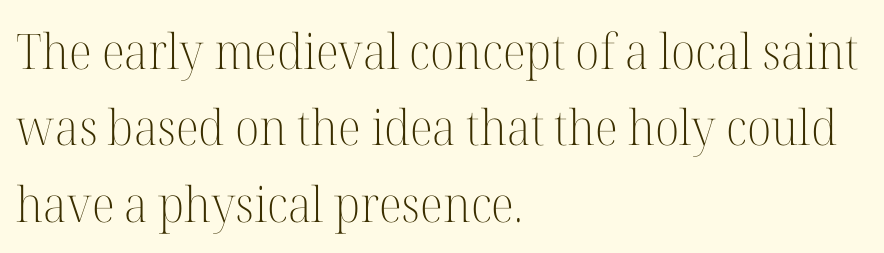
Q: Is the text bold? A: No.
Q: Is the text italic (slanted)? A: No, it is upright.
Q: Is the typeface a serif or a sans-serif typeface? A: Serif.
Q: Is the text underlined? A: No.
Q: How is the paragraph aligned? A: Left-aligned.
Q: Is the spacing between letters normal or unusually wide? A: Normal.
Q: Is the spacing between lines tight, normal or loose? A: Normal.
Q: Width (condensed, normal, or wide)? A: Normal.
Q: Stroke contrast? A: High.
Q: x-height? A: Medium.
Q: Monospaced? A: No.
